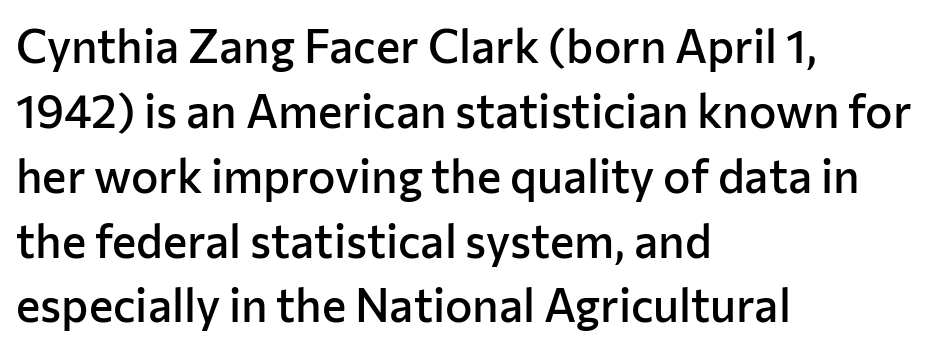
Q: Is the text bold? A: Semi-bold.
Q: Is the text italic (slanted)? A: No, it is upright.
Q: Is the typeface a serif or a sans-serif typeface? A: Sans-serif.
Q: Is the text underlined? A: No.
Q: How is the paragraph aligned? A: Left-aligned.
Q: Is the spacing between letters normal or unusually wide? A: Normal.
Q: Is the spacing between lines tight, normal or loose? A: Normal.
Q: Width (condensed, normal, or wide)? A: Normal.
Q: Stroke contrast? A: Low.
Q: x-height? A: Medium.
Q: Monospaced? A: No.
